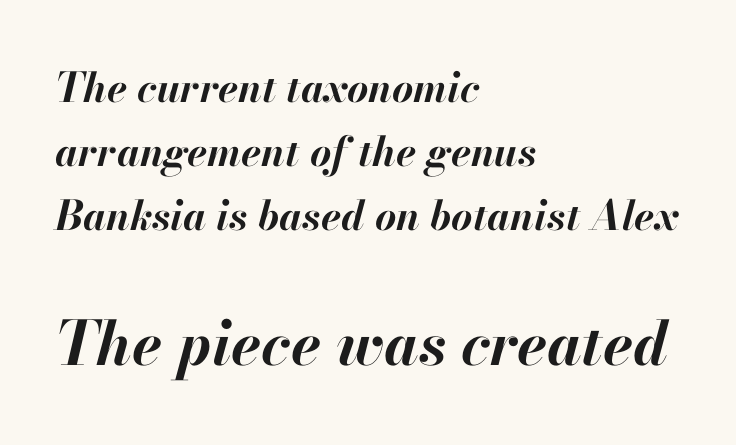
The lower block of text is set noticeably larger than the block above it. Students, observe: this is what conventionally led text looks like. Spacing verdict: proportional, widths tailored to each character. Underline: absent. The glyphs have the mass of a bold cut. Tracking value appears to be zero — textbook default spacing.
